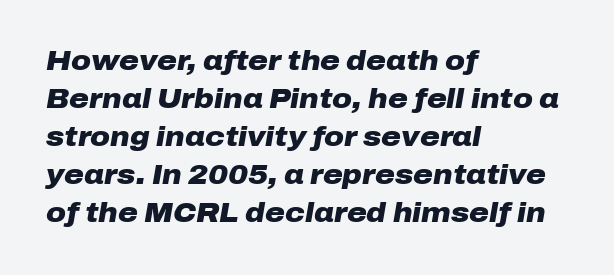
{"italic": "yes", "lean": "right", "slant_degrees": 10, "bold": "yes", "underline": "no", "align": "left", "line_spacing": "normal", "line_spacing_ratio": 1.41, "letter_spacing": "normal", "letter_spacing_em": 0.0, "glyph_px": 27}
